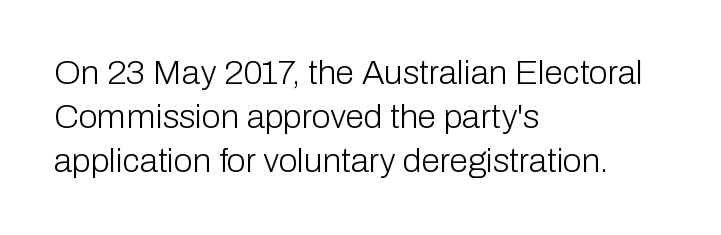
One-word summary of the alignment: left. Notice how the stems are strictly vertical — no italics here. Whoever set this chose a conventional vertical rhythm. Each stroke keeps to a modest, everyday thickness or less. Here the designer chose a conventional face with non-uniform glyph widths. The specimen omits any rule beneath the text block's lines.
